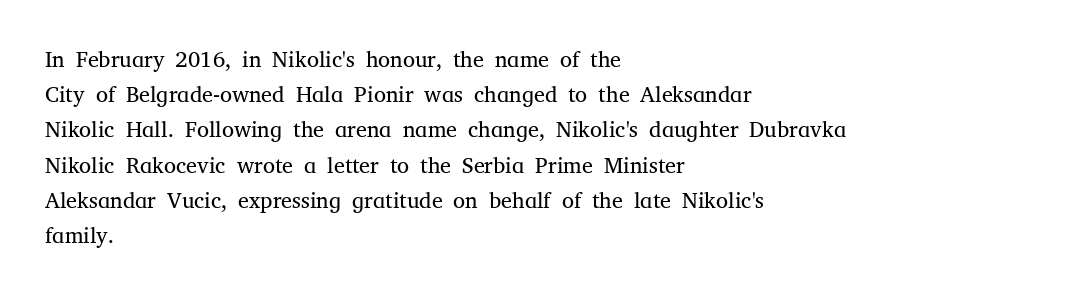
{"italic": "no", "bold": "no", "underline": "no", "align": "left", "line_spacing": "normal", "line_spacing_ratio": 1.6, "letter_spacing": "normal", "letter_spacing_em": 0.0, "glyph_px": 22}
